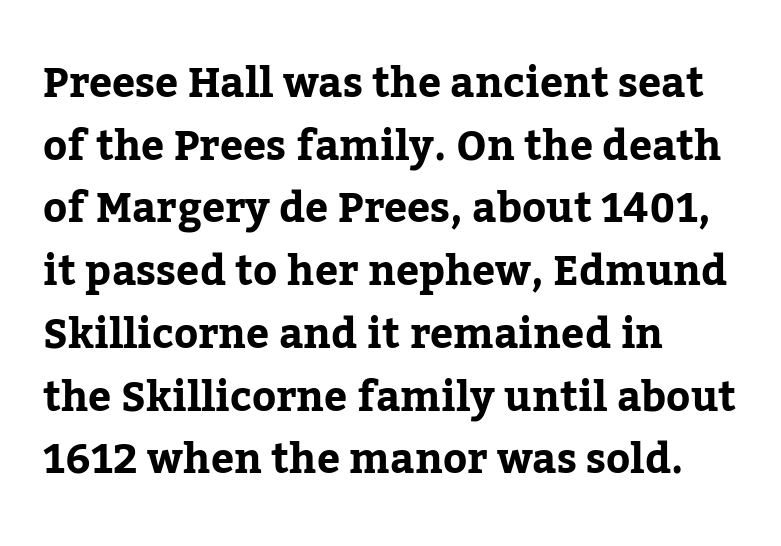
The image shows 41 px bold serif type, upright; set left-aligned, normal line spacing (1.53x), normal letter spacing, not underlined; low stroke contrast and a medium x-height.
